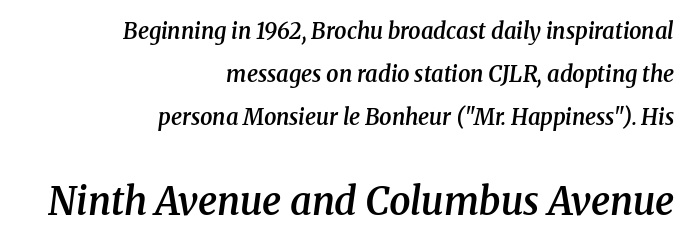
Q: Is the text bold? A: Semi-bold.
Q: Is the text italic (slanted)? A: Yes, it leans right by about 8 degrees.
Q: Is the typeface a serif or a sans-serif typeface? A: Serif.
Q: Is the text underlined? A: No.
Q: How is the paragraph aligned? A: Right-aligned.
Q: Is the spacing between letters normal or unusually wide? A: Normal.
Q: Is the spacing between lines tight, normal or loose? A: Loose.
Q: Which block of text is set in a larger size, the first (top) or the second (bottom)? A: The second (bottom) one.
Q: Width (condensed, normal, or wide)? A: Normal.
Q: Stroke contrast? A: Medium.
Q: x-height? A: Medium.
Q: Monospaced? A: No.
